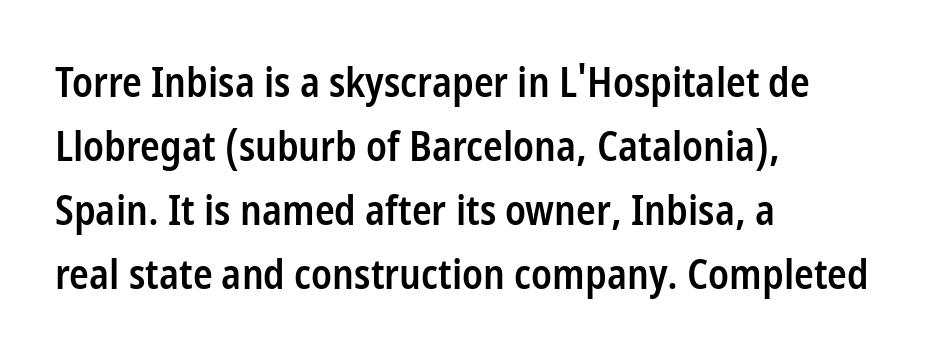
Q: Is the text bold? A: Semi-bold.
Q: Is the text italic (slanted)? A: No, it is upright.
Q: Is the typeface a serif or a sans-serif typeface? A: Sans-serif.
Q: Is the text underlined? A: No.
Q: How is the paragraph aligned? A: Left-aligned.
Q: Is the spacing between letters normal or unusually wide? A: Normal.
Q: Is the spacing between lines tight, normal or loose? A: Normal.
Q: Width (condensed, normal, or wide)? A: Condensed.
Q: Stroke contrast? A: Low.
Q: x-height? A: Medium.
Q: Monospaced? A: No.
